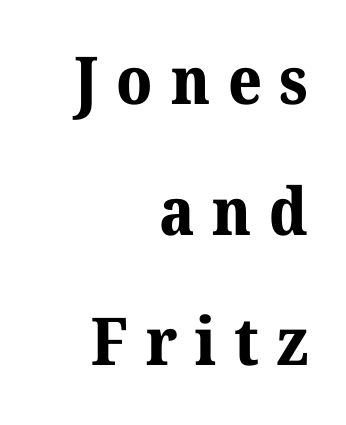
The rendering anchors every line to the right-hand side. Pretty heavy lettering here — definitely bold. The face used here is rendered with a markedly widened letterfit. You could not count columns in this text — the font is proportionally spaced.
